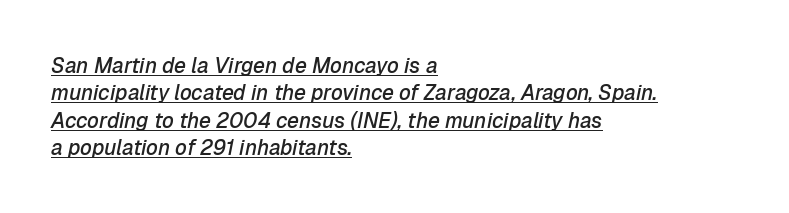
The image shows 21 px text type, italic (leaning right); set left-aligned, normal line spacing (1.3x), normal letter spacing, underlined.
